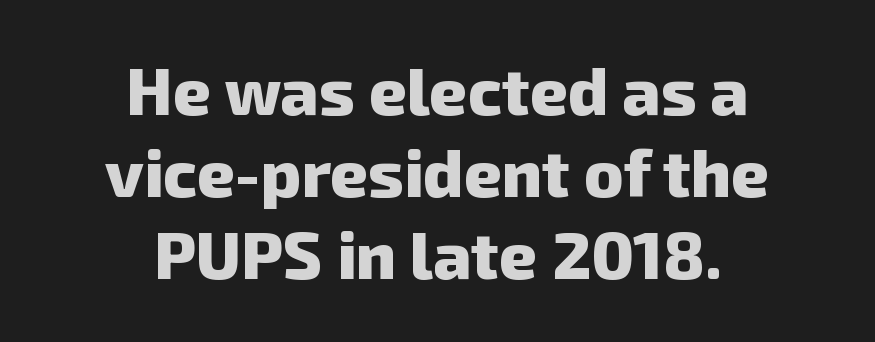
The image shows 66 px heavy sans-serif type; set centered, line spacing 1.24x, normal letter spacing, not underlined; low stroke contrast and a medium x-height.
